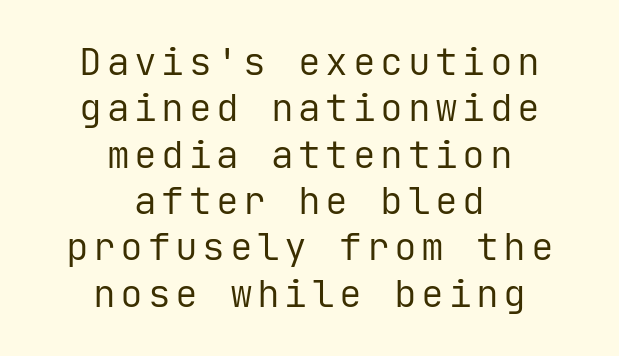
Layout note: lines centered. Type style note: lacks serifs. Words float on clear page, feet unadorned. A quiet, ordinary-to-light weight characterises the typeface. Unlike italic type, these characters show no tilt at all. Spacing verdict: monospaced, one width for all characters.
